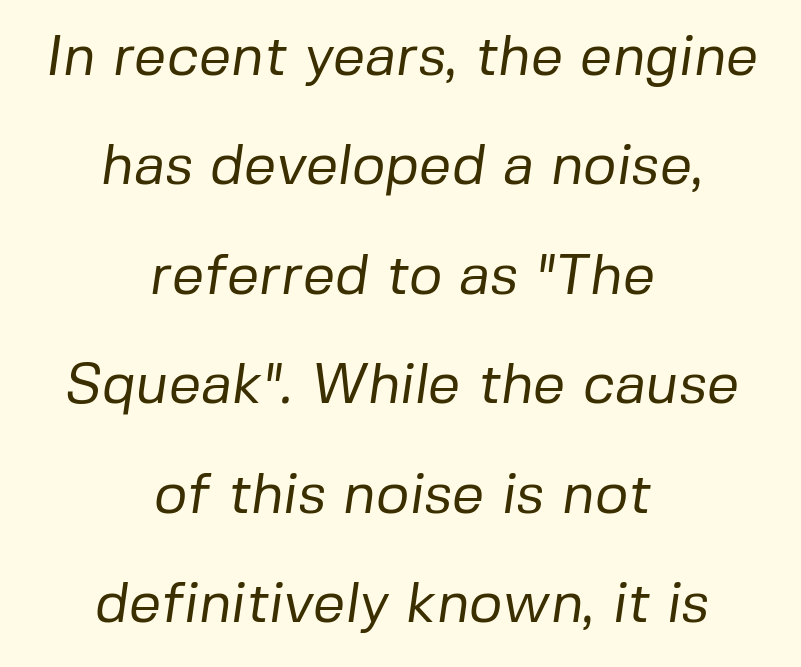
Spacing verdict: proportional, widths tailored to each character. I'd call this a sans setting — the letters go barefoot. The text block is weighted toward neither margin, spreading evenly from the middle. The letterforms sit at book weight or below. Compared with typical body copy, the letter spacing here is the same. Quick note: interline space is abundant.
